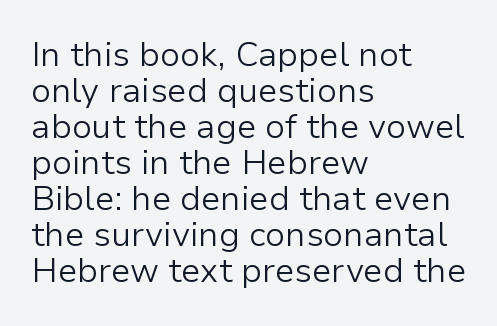
The image shows 34 px light sans-serif type, upright; set left-aligned, tight line spacing (1.06x), normal letter spacing, not underlined; low stroke contrast and a medium x-height.
